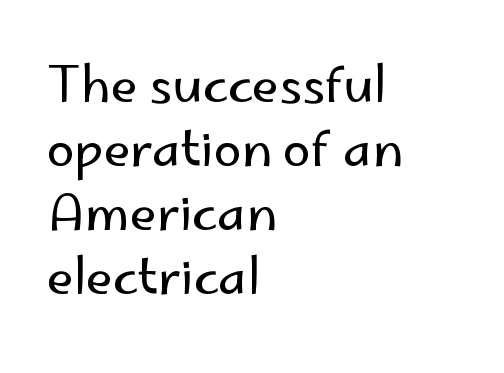
The image shows 50 px regular-weight sans-serif type, upright; set left-aligned, normal line spacing (1.28x), normal letter spacing, not underlined; low stroke contrast and a small x-height.
